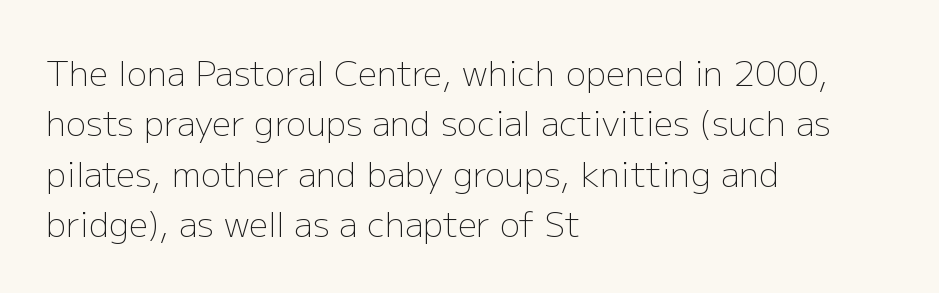
Q: Is the text bold? A: No.
Q: Is the text italic (slanted)? A: No, it is upright.
Q: Is the typeface a serif or a sans-serif typeface? A: Sans-serif.
Q: Is the text underlined? A: No.
Q: How is the paragraph aligned? A: Left-aligned.
Q: Is the spacing between letters normal or unusually wide? A: Normal.
Q: Is the spacing between lines tight, normal or loose? A: Normal.
Q: Width (condensed, normal, or wide)? A: Normal.
Q: Stroke contrast? A: Low.
Q: x-height? A: Medium.
Q: Monospaced? A: No.
